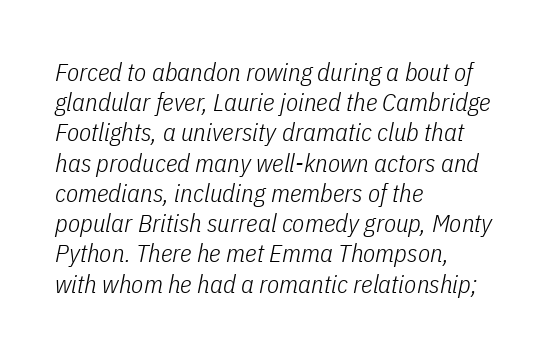
Q: Is the text bold? A: No.
Q: Is the text italic (slanted)? A: Yes, it leans right by about 11 degrees.
Q: Is the text underlined? A: No.
Q: How is the paragraph aligned? A: Left-aligned.
Q: Is the spacing between letters normal or unusually wide? A: Normal.
